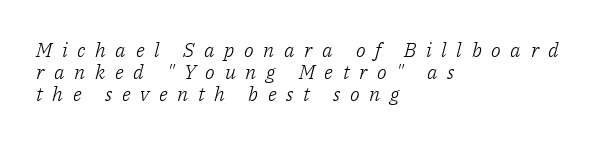
The letterforms stand isolated, each surrounded by extra space. Underline: absent. Leading is clearly below the norm, producing a dense column. In CSS terms this would be text-align: left. Tall strokes in this sample are angled rather than plumb.
